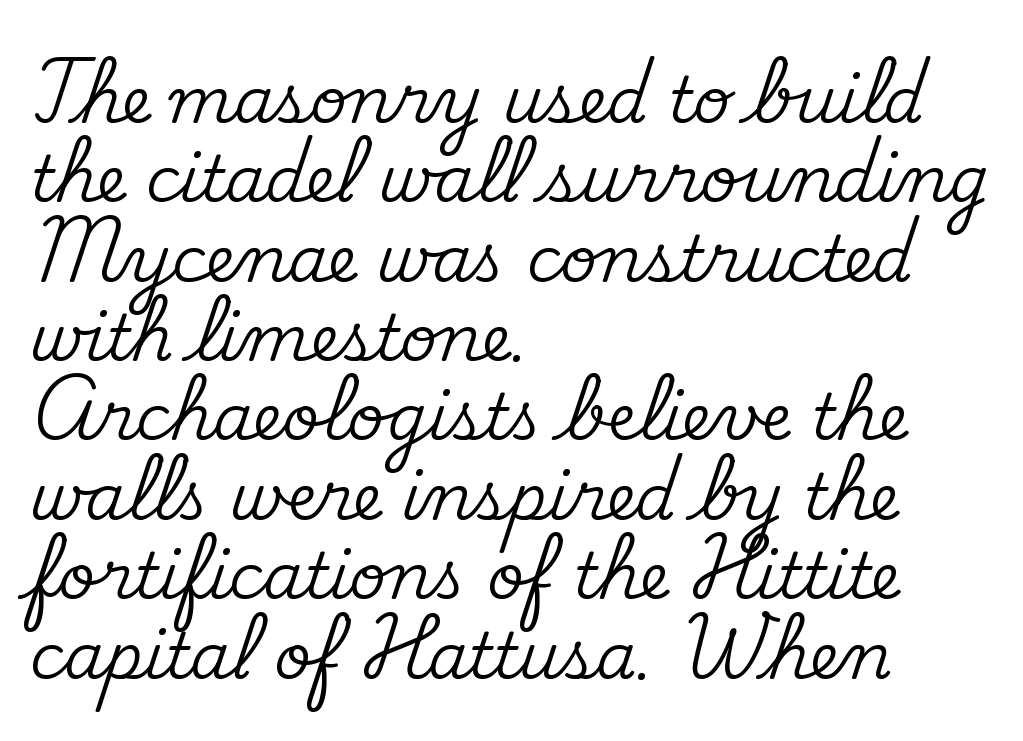
Do the characters align in a grid? No, the font is proportional. The glyphs are unaccompanied by any horizontal stroke below them. If you drew a ruler down the left edge, every line would touch it.
